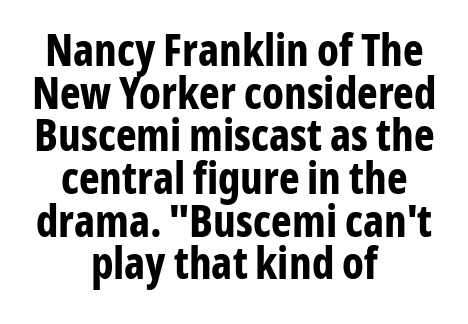
{"serif": "no", "italic": "no", "bold": "yes", "weight": "bold", "width": "condensed", "stroke_contrast": "low", "x_height": "medium", "monospaced": "no", "underline": "no", "align": "center", "line_spacing": "tight", "line_spacing_ratio": 0.97, "letter_spacing": "normal", "letter_spacing_em": 0.0, "glyph_px": 44}
